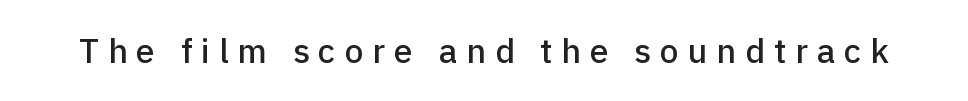
Q: Is the text italic (slanted)? A: No, it is upright.
Q: Is the typeface a serif or a sans-serif typeface? A: Sans-serif.
Q: Is the text underlined? A: No.
Q: Is the spacing between letters normal or unusually wide? A: Unusually wide.
Q: Width (condensed, normal, or wide)? A: Normal.
Q: Stroke contrast? A: Low.
Q: x-height? A: Medium.
Q: Monospaced? A: No.
